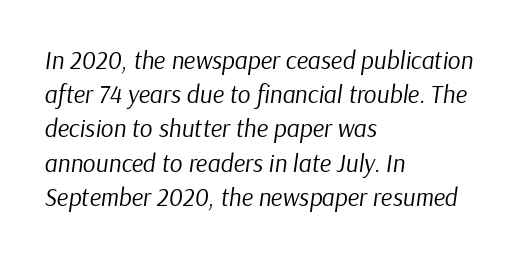
Q: Is the text bold? A: No.
Q: Is the text italic (slanted)? A: Yes, it leans right by about 9 degrees.
Q: Is the text underlined? A: No.
Q: How is the paragraph aligned? A: Left-aligned.
Q: Is the spacing between letters normal or unusually wide? A: Normal.
Q: Is the spacing between lines tight, normal or loose? A: Normal.
